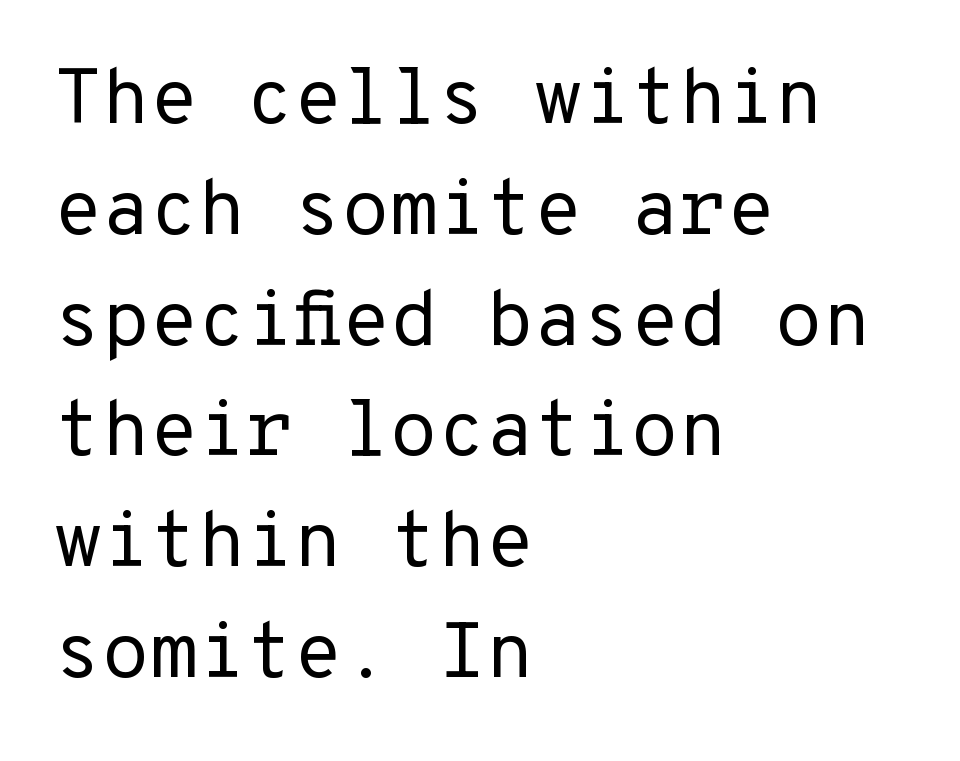
The image shows 78 px regular-weight sans-serif type, upright, monospaced; set left-aligned, normal line spacing (1.42x), normal letter spacing, not underlined; low stroke contrast and a medium x-height.
